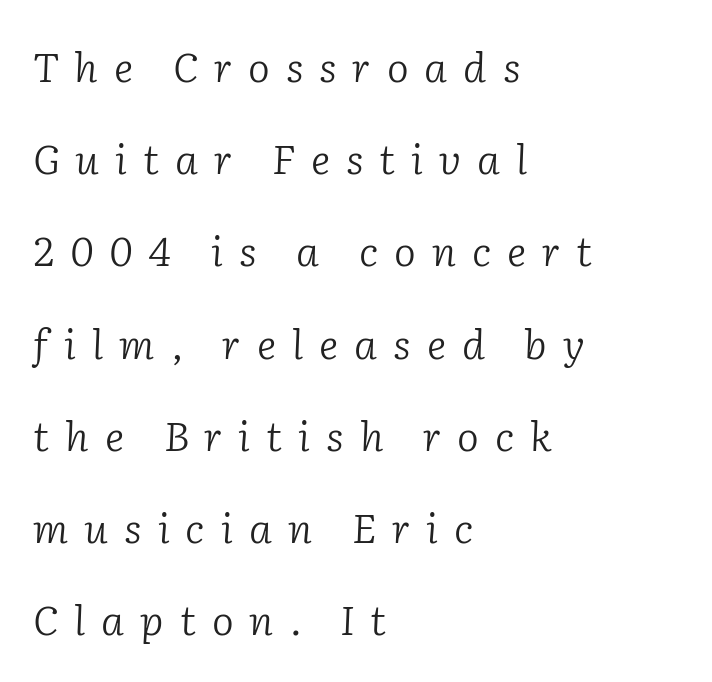
The image shows 41 px light serif type, italic (leaning right); set left-aligned, loose line spacing (2.25x), unusually wide letter spacing (+0.39 em), not underlined; low stroke contrast and a medium x-height.
